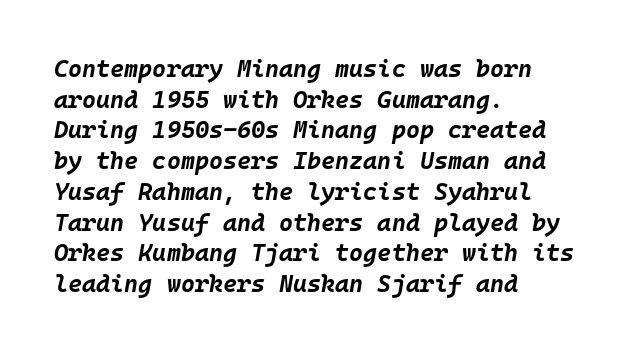
{"italic": "yes", "lean": "right", "slant_degrees": 10, "bold": "yes", "underline": "no", "align": "left", "line_spacing": "normal", "line_spacing_ratio": 1.28, "letter_spacing": "normal", "letter_spacing_em": 0.0, "glyph_px": 24}
